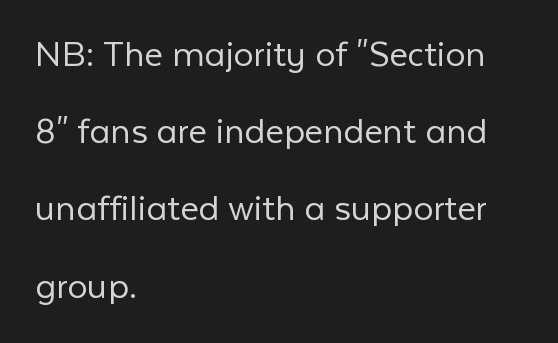
Teacher's note: observe the even left margin — that is flush-left alignment. Unlike italic type, these characters show no tilt at all. Short note: letters normally spaced. The font sits on the lighter half of the weight spectrum, regular included. Regarding leading, the lines here are spaced well apart. The area under the type is left untouched.
